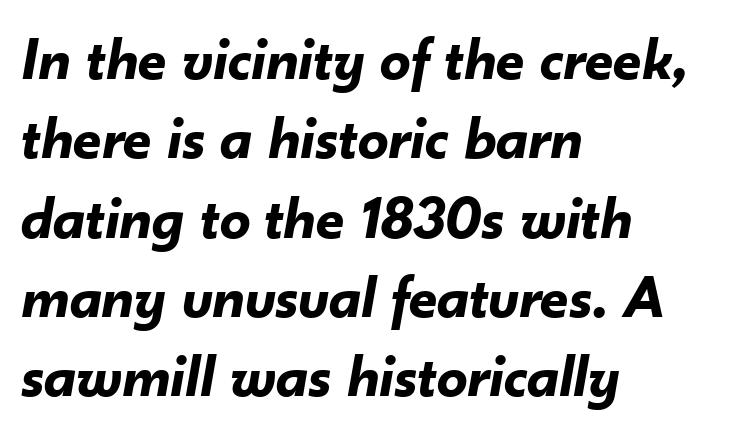
Does the lettering tilt? It does — this is italic. Caption: standard tracking, unaltered. Notice how descenders clear the ascenders below comfortably — that's standard leading. Reading down the block, your eye returns to a fixed left position each line. Spacing verdict: proportional, widths tailored to each character. Decoration check: the copy has no underline.
